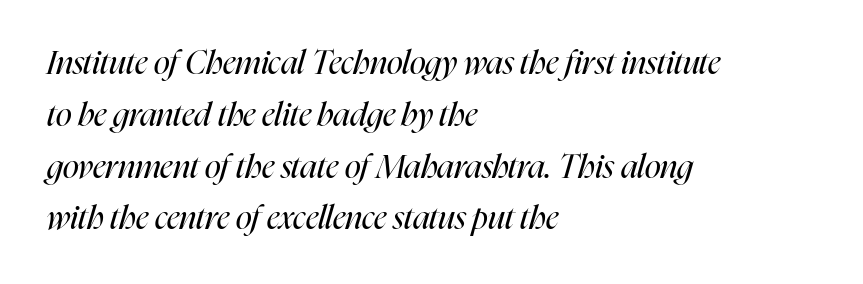
Q: Is the text bold? A: No.
Q: Is the text italic (slanted)? A: Yes, it leans right by about 16 degrees.
Q: Is the text underlined? A: No.
Q: How is the paragraph aligned? A: Left-aligned.
Q: Is the spacing between letters normal or unusually wide? A: Normal.
Q: Is the spacing between lines tight, normal or loose? A: Normal.
Q: Width (condensed, normal, or wide)? A: Condensed.
Q: Stroke contrast? A: High.
Q: x-height? A: Medium.
Q: Monospaced? A: No.
